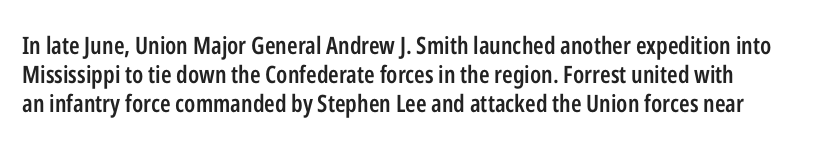
Q: Is the text bold? A: Semi-bold.
Q: Is the text italic (slanted)? A: No, it is upright.
Q: Is the text underlined? A: No.
Q: Is the spacing between letters normal or unusually wide? A: Normal.
